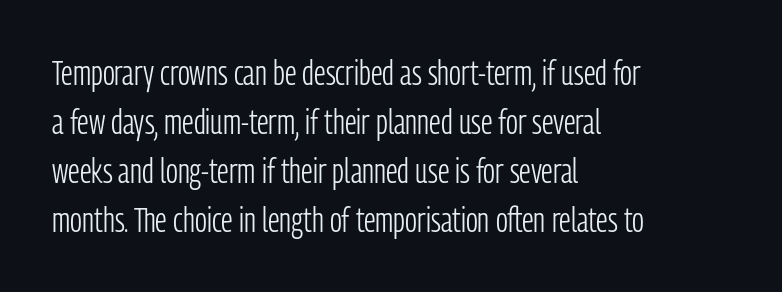
The image shows 34 px light, condensed sans-serif type, upright; set left-aligned, normal line spacing (1.44x), normal letter spacing, not underlined; low stroke contrast and a medium x-height.
